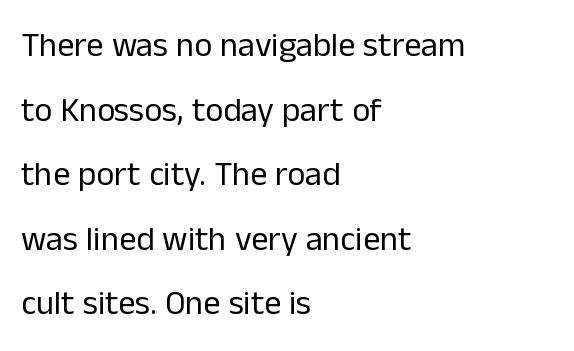
Q: Is the text bold? A: No.
Q: Is the text italic (slanted)? A: No, it is upright.
Q: Is the typeface a serif or a sans-serif typeface? A: Sans-serif.
Q: Is the text underlined? A: No.
Q: How is the paragraph aligned? A: Left-aligned.
Q: Is the spacing between letters normal or unusually wide? A: Normal.
Q: Is the spacing between lines tight, normal or loose? A: Loose.
Q: Width (condensed, normal, or wide)? A: Normal.
Q: Stroke contrast? A: Low.
Q: x-height? A: Medium.
Q: Monospaced? A: No.
